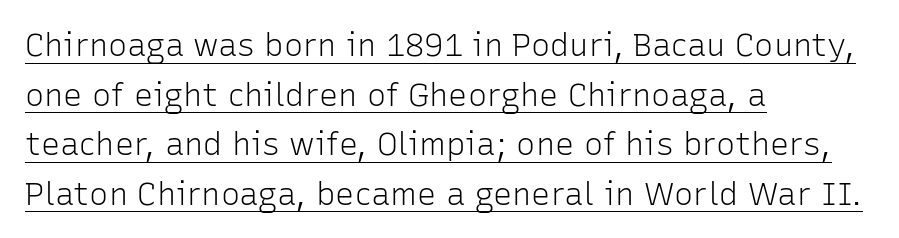
{"serif": "no", "italic": "no", "bold": "no", "weight": "light", "width": "normal", "stroke_contrast": "low", "x_height": "medium", "monospaced": "no", "underline": "yes", "align": "left", "line_spacing": "normal", "line_spacing_ratio": 1.55, "letter_spacing": "normal", "letter_spacing_em": 0.0, "glyph_px": 32}
